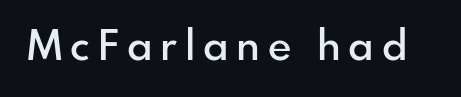
The image shows 41 px semibold sans-serif type, upright; set not underlined; low stroke contrast and a small x-height.
